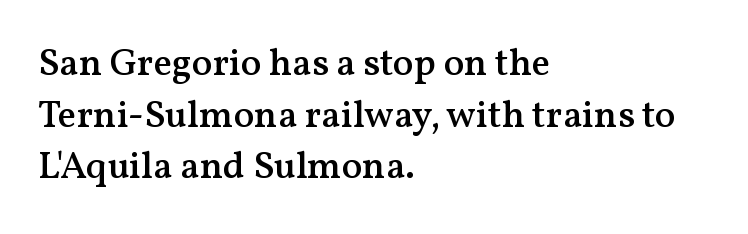
Q: Is the text bold? A: Semi-bold.
Q: Is the text italic (slanted)? A: No, it is upright.
Q: Is the typeface a serif or a sans-serif typeface? A: Serif.
Q: Is the text underlined? A: No.
Q: How is the paragraph aligned? A: Left-aligned.
Q: Is the spacing between letters normal or unusually wide? A: Normal.
Q: Is the spacing between lines tight, normal or loose? A: Normal.
Q: Width (condensed, normal, or wide)? A: Normal.
Q: Stroke contrast? A: Medium.
Q: x-height? A: Medium.
Q: Monospaced? A: No.
